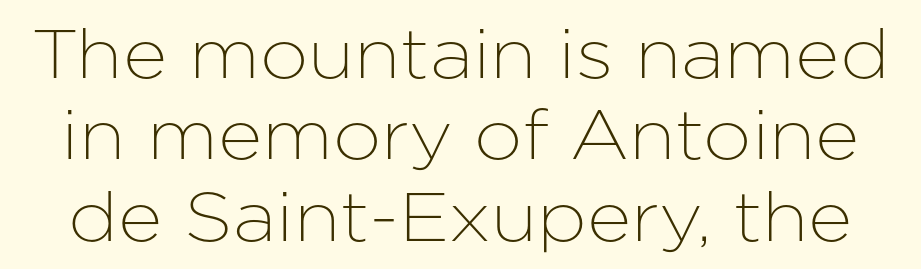
{"serif": "no", "italic": "no", "width": "normal", "stroke_contrast": "low", "x_height": "medium", "monospaced": "no", "underline": "no", "line_spacing_ratio": 1.18, "letter_spacing": "normal", "letter_spacing_em": 0.0, "glyph_px": 69}
